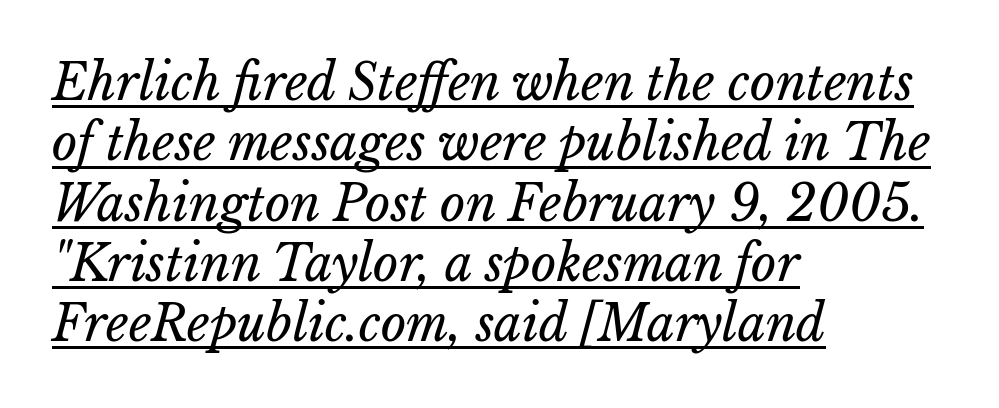
Q: Is the text bold? A: No.
Q: Is the text italic (slanted)? A: Yes, it leans right by about 15 degrees.
Q: Is the text underlined? A: Yes.
Q: How is the paragraph aligned? A: Left-aligned.
Q: Is the spacing between letters normal or unusually wide? A: Normal.
Q: Width (condensed, normal, or wide)? A: Normal.
Q: Stroke contrast? A: Low.
Q: x-height? A: Medium.
Q: Monospaced? A: No.
